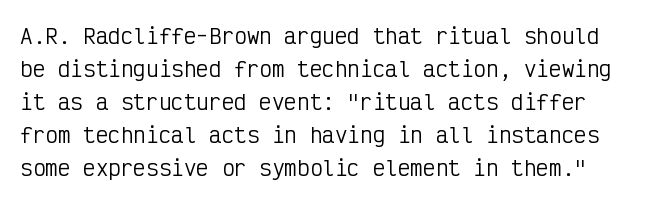
Nobody touched the tracking dial on this one. The rows are spaced the way most documents space them. This is the regular roman posture of the typeface. A clean baseline with only descenders dipping below it. The font sits on the lighter half of the weight spectrum, regular included.
